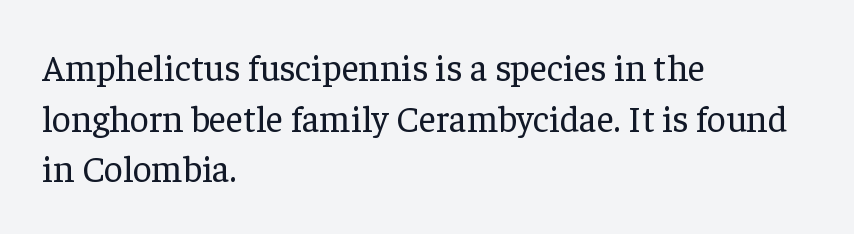
{"serif": "yes", "italic": "no", "bold": "no", "weight": "regular", "width": "normal", "stroke_contrast": "low", "x_height": "medium", "monospaced": "no", "underline": "no", "align": "left", "line_spacing": "normal", "line_spacing_ratio": 1.37, "letter_spacing": "normal", "letter_spacing_em": 0.0, "glyph_px": 37}
